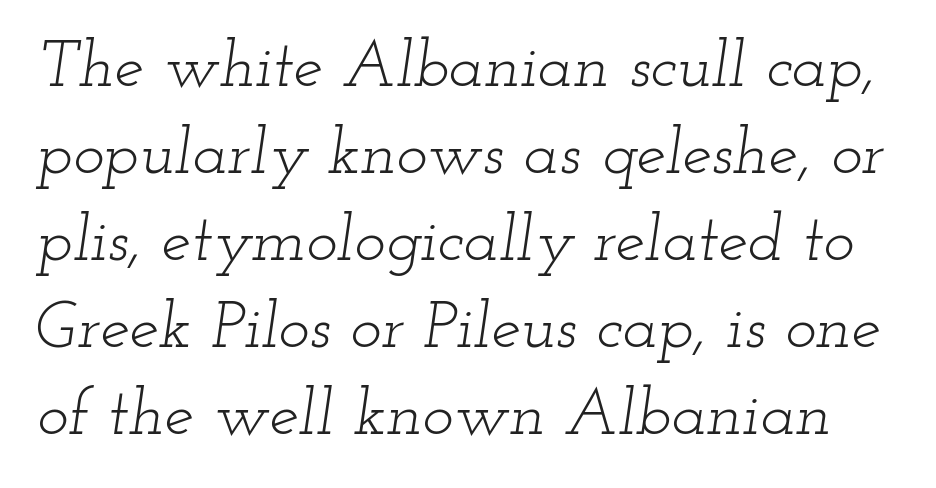
The characters are drawn with everyday or finer stroke widths. Serif or sans? Serif — the stroke terminals have little feet. The letters advance in unequal steps, a hallmark of proportional type. Horizontal bands of white between lines are of average thickness. The letters sit at their default tracking, neither squeezed nor spread.
